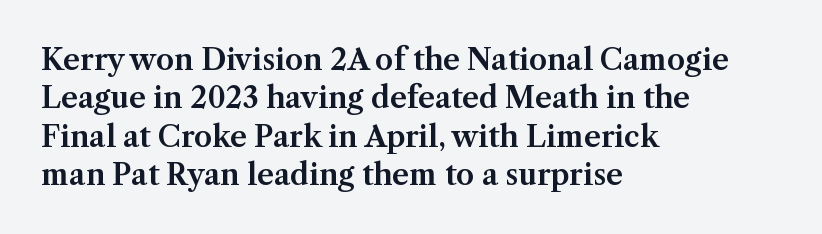
Q: Is the text italic (slanted)? A: No, it is upright.
Q: Is the typeface a serif or a sans-serif typeface? A: Serif.
Q: Is the text underlined? A: No.
Q: How is the paragraph aligned? A: Left-aligned.
Q: Is the spacing between letters normal or unusually wide? A: Normal.
Q: Is the spacing between lines tight, normal or loose? A: Normal.
Q: Width (condensed, normal, or wide)? A: Normal.
Q: Stroke contrast? A: Medium.
Q: x-height? A: Medium.
Q: Monospaced? A: No.
